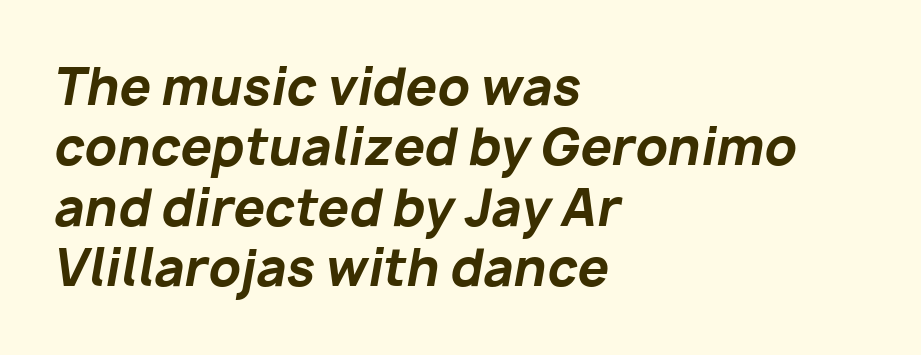
Q: Is the text bold? A: Yes.
Q: Is the text italic (slanted)? A: Yes, it leans right by about 10 degrees.
Q: Is the text underlined? A: No.
Q: How is the paragraph aligned? A: Left-aligned.
Q: Is the spacing between letters normal or unusually wide? A: Normal.
Q: Width (condensed, normal, or wide)? A: Normal.
Q: Stroke contrast? A: Low.
Q: x-height? A: Medium.
Q: Monospaced? A: No.
